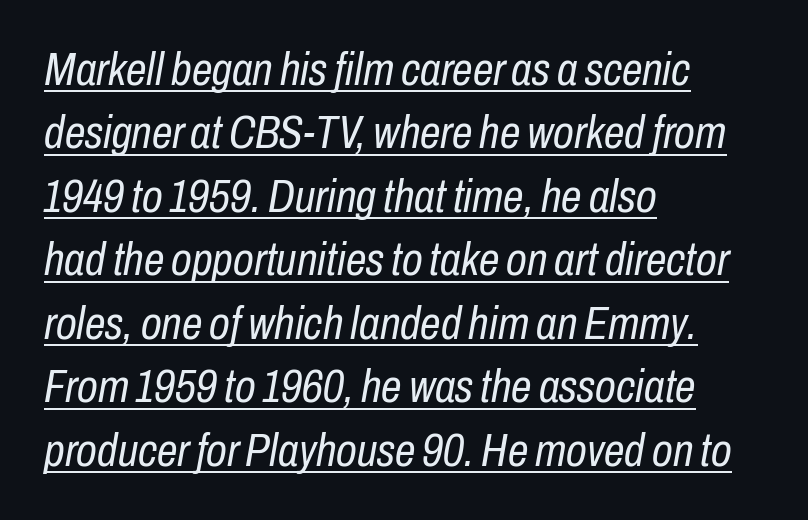
The lines sit at an ordinary, default distance from one another. Short note: letters normally spaced. The typesetter has applied underlining to the passage shown. This reads as an unemphasized weight, regular at the heaviest. You could not count columns in this text — the font is proportionally spaced. The whole block is typeset with a tilt.
